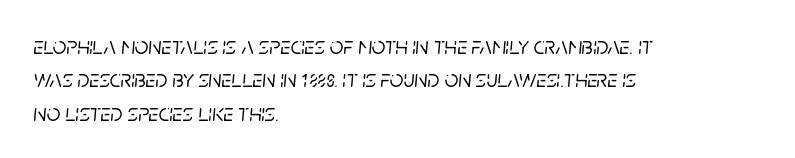
Is the block centered? No — it sits flush against the left margin. The axis of the letterforms is tilted away from vertical. Type without underlining. The block of text has a typical density, with ordinary space between rows.
